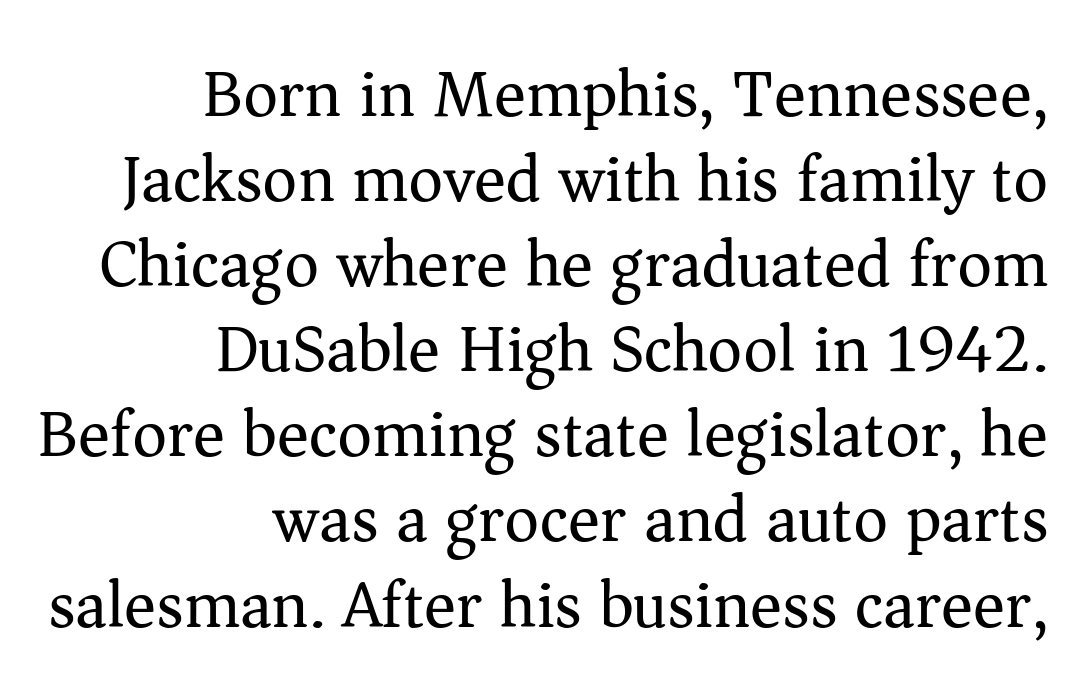
Each letter's strokes conclude with small projecting serifs. The axis of the letterforms is exactly vertical. Tracking value appears to be zero — textbook default spacing. Students, observe: this is what conventionally led text looks like.
